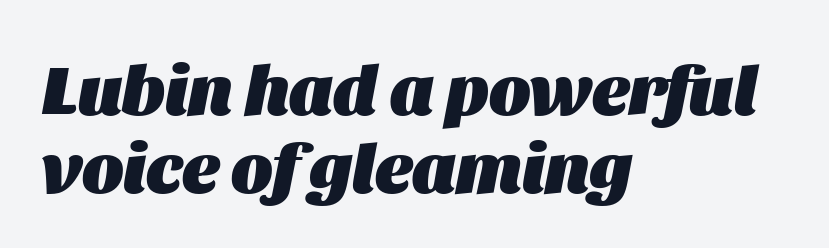
Q: Is the text bold? A: Yes.
Q: Is the text italic (slanted)? A: Yes, it leans right by about 11 degrees.
Q: Is the text underlined? A: No.
Q: How is the paragraph aligned? A: Left-aligned.
Q: Is the spacing between letters normal or unusually wide? A: Normal.
Q: Is the spacing between lines tight, normal or loose? A: Tight.
Q: Width (condensed, normal, or wide)? A: Normal.
Q: Stroke contrast? A: Medium.
Q: x-height? A: Large.
Q: Monospaced? A: No.
